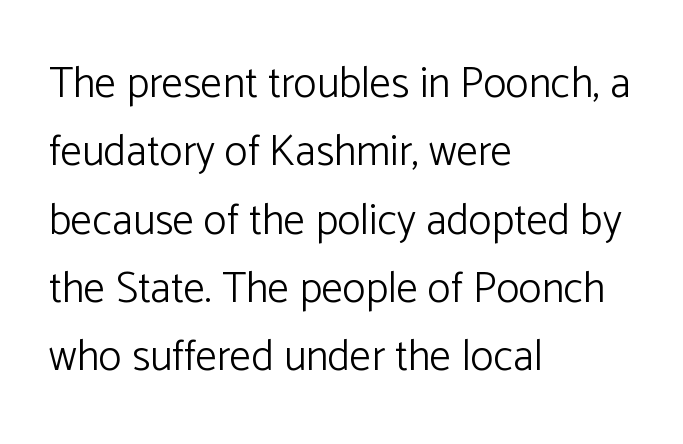
Q: Is the text bold? A: No.
Q: Is the text italic (slanted)? A: No, it is upright.
Q: Is the typeface a serif or a sans-serif typeface? A: Sans-serif.
Q: Is the text underlined? A: No.
Q: How is the paragraph aligned? A: Left-aligned.
Q: Is the spacing between letters normal or unusually wide? A: Normal.
Q: Is the spacing between lines tight, normal or loose? A: Normal.
Q: Width (condensed, normal, or wide)? A: Normal.
Q: Stroke contrast? A: Low.
Q: x-height? A: Medium.
Q: Monospaced? A: No.
